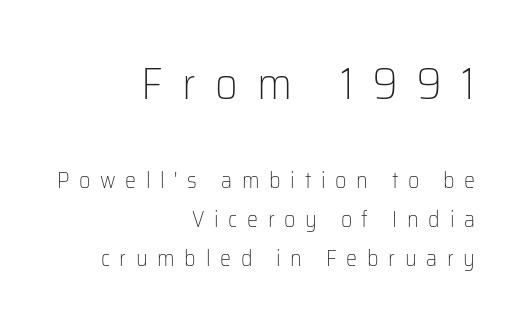
Q: Is the text bold? A: No.
Q: Is the text italic (slanted)? A: No, it is upright.
Q: Is the typeface a serif or a sans-serif typeface? A: Sans-serif.
Q: Is the text underlined? A: No.
Q: How is the paragraph aligned? A: Right-aligned.
Q: Is the spacing between letters normal or unusually wide? A: Unusually wide.
Q: Which block of text is set in a larger size, the first (top) or the second (bottom)? A: The first (top) one.
Q: Width (condensed, normal, or wide)? A: Normal.
Q: Stroke contrast? A: Low.
Q: x-height? A: Medium.
Q: Monospaced? A: No.
